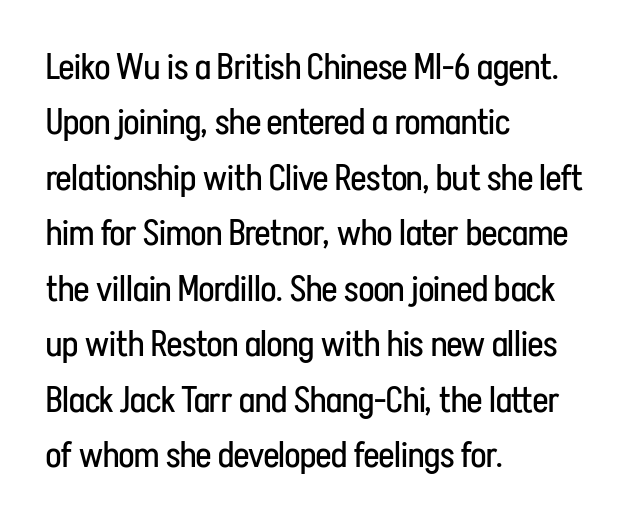
The typesetting does not lean heavy: it is not bold. Notice how the stems are strictly vertical — no italics here. Short and long lines alike share a common starting point at left. How would I describe the line gaps? Plain and ordinary. The letters carry no serifs — their stems end cleanly without finishing strokes.
